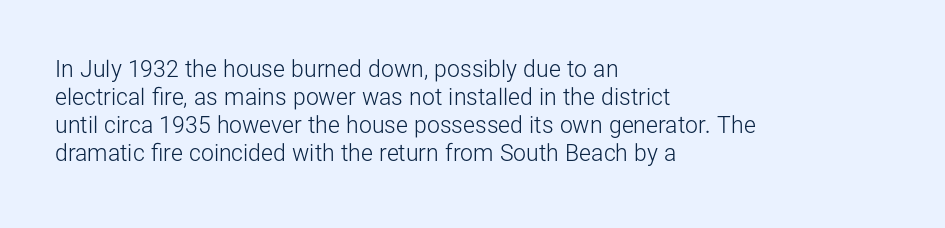
Every stem runs plumb, perpendicular to the baseline. Layout note: lines flush left. Decoration check: the copy has no underline. Short note: letters normally spaced.
